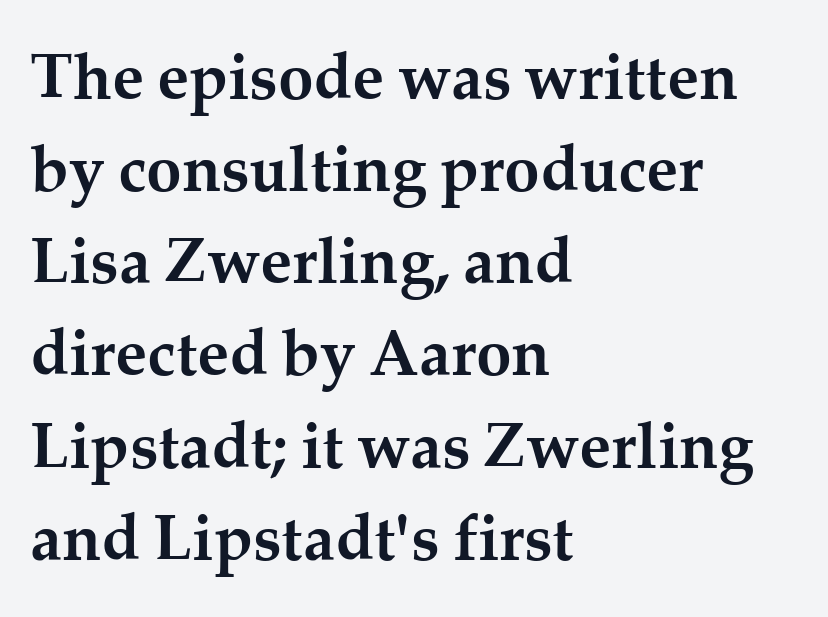
The compositor pushed each line to the left boundary. Plain, unruled lines of type. Rows of type keep a routine distance in the vertical direction. Does the weight exceed regular? Yes, all the way to bold. Look at the bottom of the vertical strokes: they flare into serifs here. You could not count columns in this text — the font is proportionally spaced.
